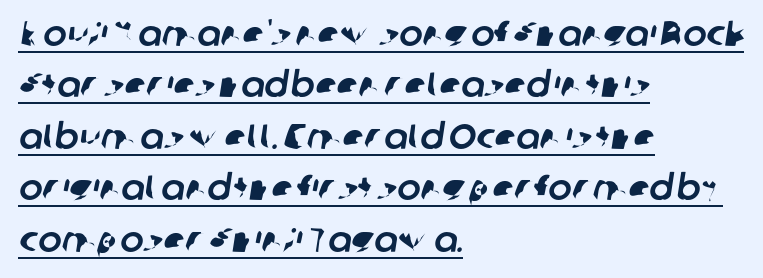
The image shows 35 px sans-serif type; set left-aligned, normal line spacing (1.47x), normal letter spacing, underlined; low stroke contrast and a medium x-height.
